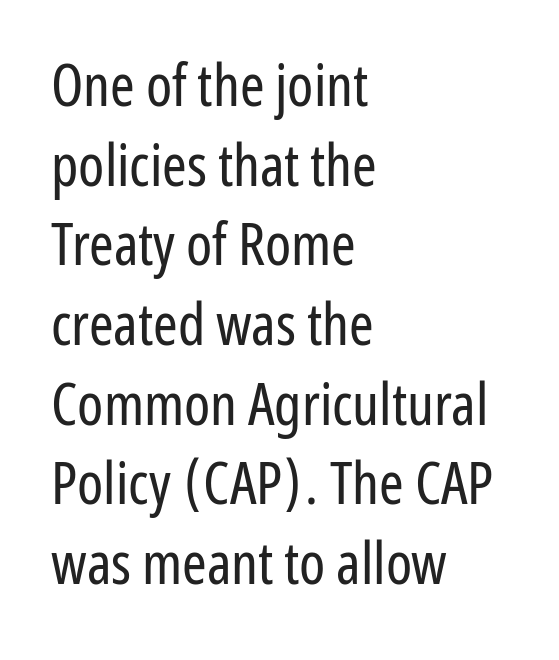
The image shows 59 px regular-weight, condensed sans-serif type, upright; set left-aligned, normal line spacing (1.35x), normal letter spacing, not underlined; low stroke contrast and a medium x-height.
